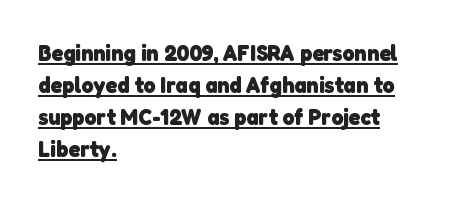
The image shows 23 px bold type; set left-aligned, normal line spacing (1.39x), normal letter spacing, underlined.
